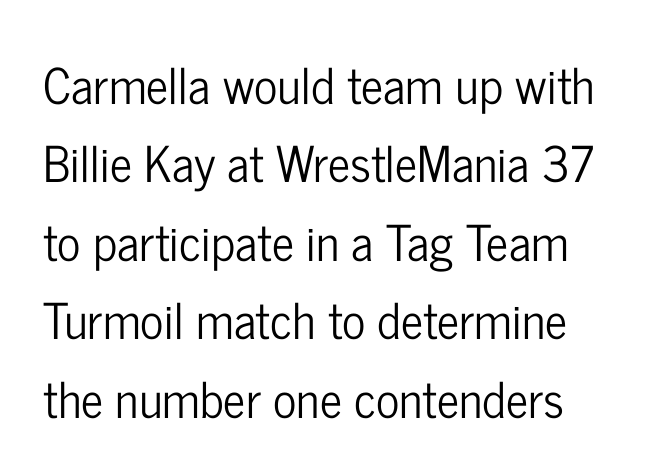
Each new line begins a customary step beneath the previous one. The baseline area is clear. These lines keep a tight, regular rhythm from letter to letter. Looks like regular typesetting: each glyph gets only the width it needs.
